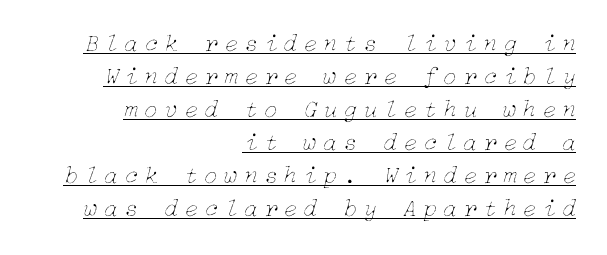
Does the leading feel generous? No, just average. A typographer would call this underscored text. Compared with typical body copy, the letter spacing here is much looser. Vertical stems look standard width or narrower in stroke.
